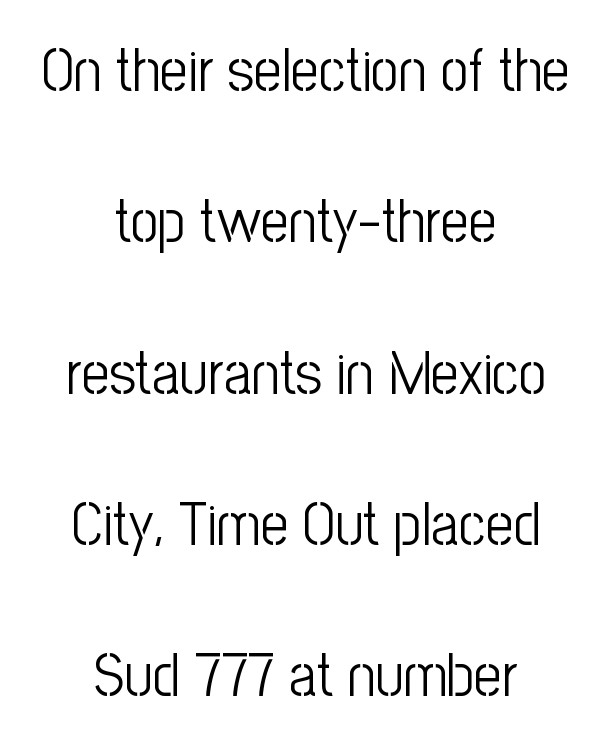
The image shows 61 px light, condensed sans-serif type, upright; set centered, loose line spacing (2.48x), normal letter spacing, not underlined; low stroke contrast and a medium x-height.
